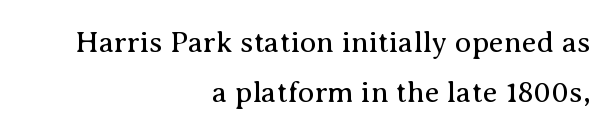
Students, observe: this is what conventionally led text looks like. Yep, those are serifs on the letters. The passage shown is typed in a proportional face where columns would drift. Is this a heavy cut? Hardly; it is regular or lighter. The lines in this sample share a right terminus and differ only in where they begin. Nobody drew a line under any word here.
